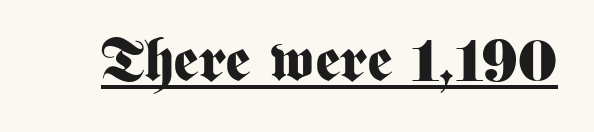
{"serif": "no", "italic": "no", "bold": "yes", "weight": "bold", "width": "condensed", "stroke_contrast": "medium", "x_height": "medium", "monospaced": "no", "underline": "yes", "letter_spacing": "normal", "letter_spacing_em": 0.0, "glyph_px": 60}
